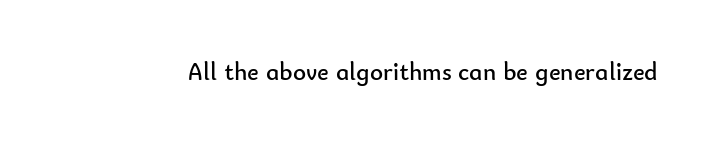
The rendering keeps characters at their native spacing. The font sits on the lighter half of the weight spectrum, regular included. Quick note: underline off. Is there any slant? The stems are plumb.
